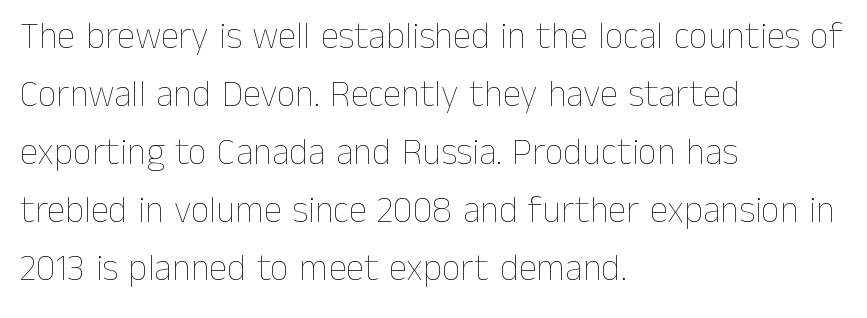
Q: Is the text bold? A: No.
Q: Is the text italic (slanted)? A: No, it is upright.
Q: Is the text underlined? A: No.
Q: How is the paragraph aligned? A: Left-aligned.
Q: Is the spacing between letters normal or unusually wide? A: Normal.
Q: Is the spacing between lines tight, normal or loose? A: Normal.
Q: Width (condensed, normal, or wide)? A: Normal.
Q: Stroke contrast? A: Low.
Q: x-height? A: Medium.
Q: Monospaced? A: No.
